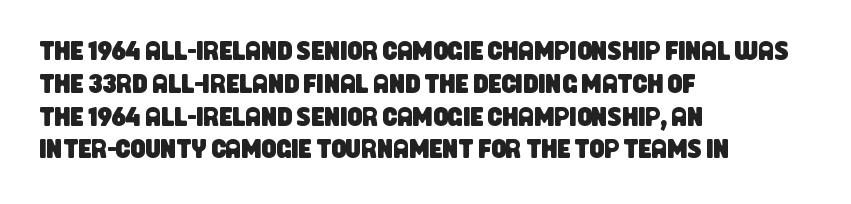
{"underline": "no", "align": "left", "line_spacing": "normal", "line_spacing_ratio": 1.26, "letter_spacing": "normal", "letter_spacing_em": 0.0, "glyph_px": 26}
